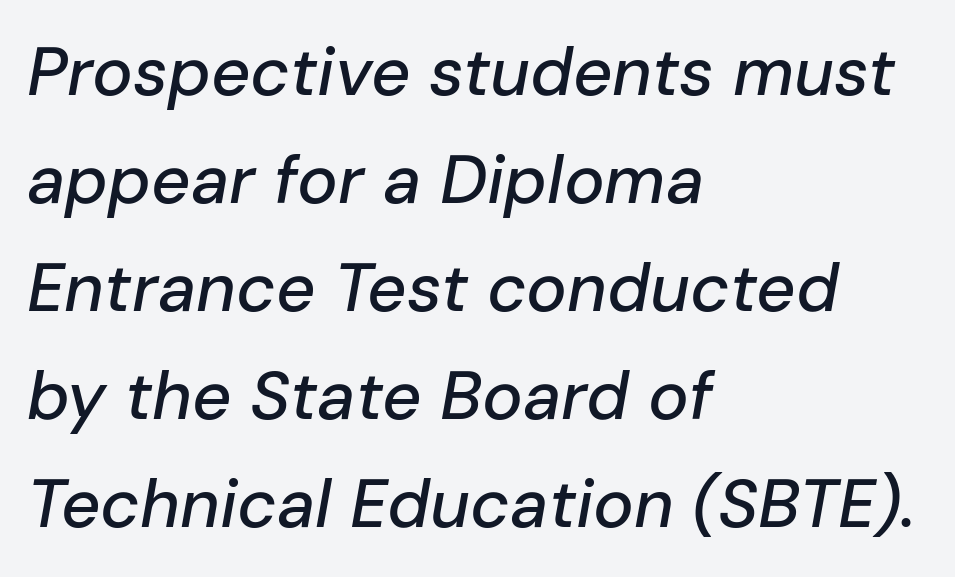
The image shows 68 px text type, italic (leaning right); set left-aligned, normal line spacing (1.59x), normal letter spacing, not underlined; low stroke contrast and a medium x-height.
